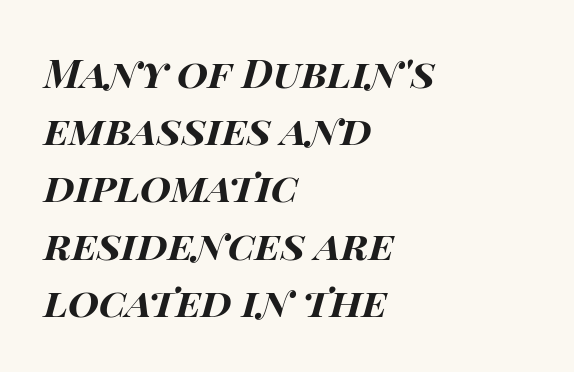
The image shows 40 px bold, wide type, italic (leaning right); set left-aligned, normal line spacing (1.43x), normal letter spacing, not underlined; high stroke contrast and a large x-height.
